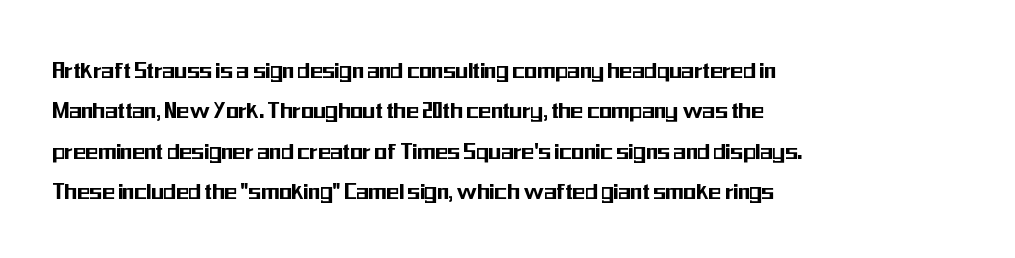
This rendering uses left alignment, leaving the right contour irregular. The vertical gap from one line to the next is medium. The space beneath each line is pristine and unruled. Does extra space separate the letters? No, they use regular spacing. Every character sits straight up, as roman type does.
